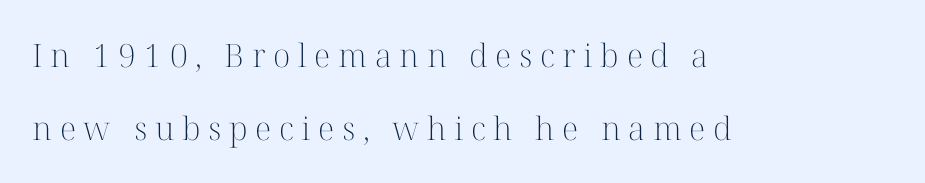
{"serif": "yes", "italic": "no", "bold": "no", "weight": "light", "width": "normal", "stroke_contrast": "high", "x_height": "medium", "monospaced": "no", "underline": "no", "align": "left", "line_spacing": "loose", "line_spacing_ratio": 2.29, "letter_spacing": "wide", "letter_spacing_em": 0.24, "glyph_px": 32}
